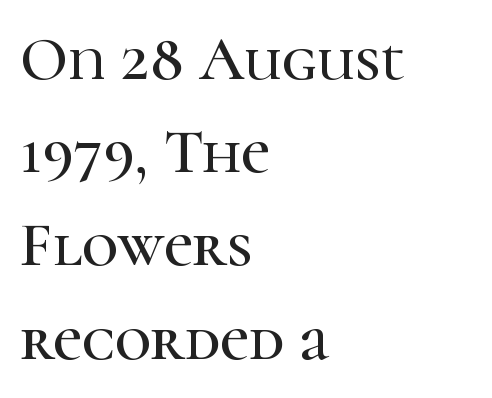
The image shows 63 px serif type, upright; set left-aligned, normal line spacing (1.48x), normal letter spacing, not underlined; high stroke contrast and a medium x-height.
